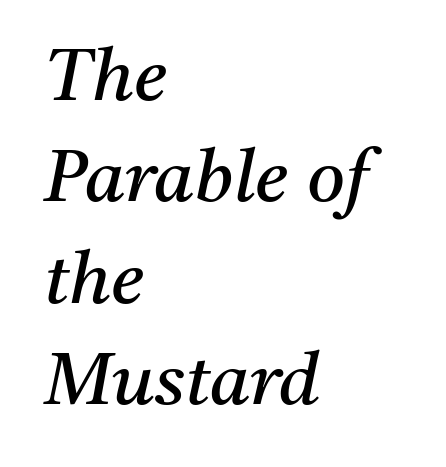
Q: Is the text bold? A: No.
Q: Is the text italic (slanted)? A: Yes, it leans right by about 11 degrees.
Q: Is the typeface a serif or a sans-serif typeface? A: Serif.
Q: Is the text underlined? A: No.
Q: How is the paragraph aligned? A: Left-aligned.
Q: Is the spacing between letters normal or unusually wide? A: Normal.
Q: Is the spacing between lines tight, normal or loose? A: Normal.
Q: Width (condensed, normal, or wide)? A: Normal.
Q: Stroke contrast? A: Medium.
Q: x-height? A: Medium.
Q: Monospaced? A: No.
